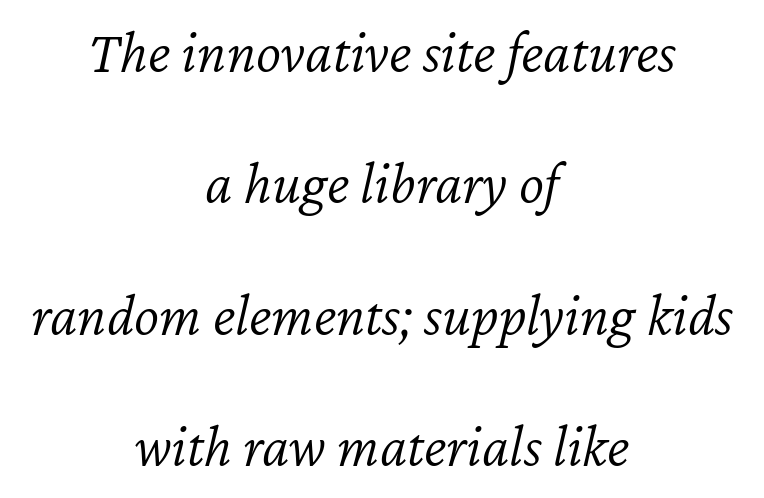
Q: Is the text bold? A: No.
Q: Is the text italic (slanted)? A: Yes, it leans right by about 12 degrees.
Q: Is the text underlined? A: No.
Q: How is the paragraph aligned? A: Centered.
Q: Is the spacing between letters normal or unusually wide? A: Normal.
Q: Is the spacing between lines tight, normal or loose? A: Loose.
Q: Width (condensed, normal, or wide)? A: Normal.
Q: Stroke contrast? A: Low.
Q: x-height? A: Medium.
Q: Monospaced? A: No.
